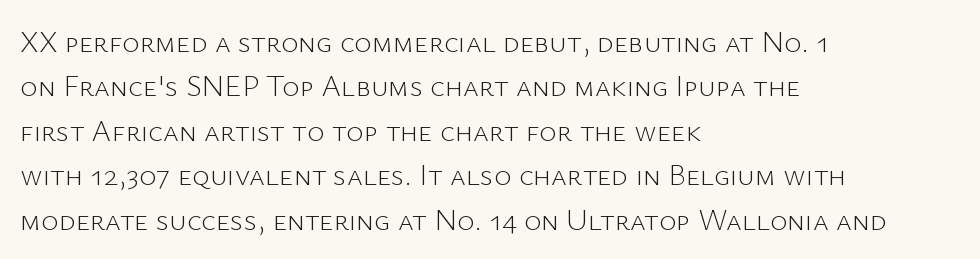
{"serif": "no", "italic": "no", "bold": "no", "weight": "light", "width": "normal", "stroke_contrast": "low", "x_height": "medium", "monospaced": "no", "underline": "no", "align": "left", "line_spacing": "normal", "line_spacing_ratio": 1.48, "letter_spacing": "normal", "letter_spacing_em": 0.0, "glyph_px": 30}
